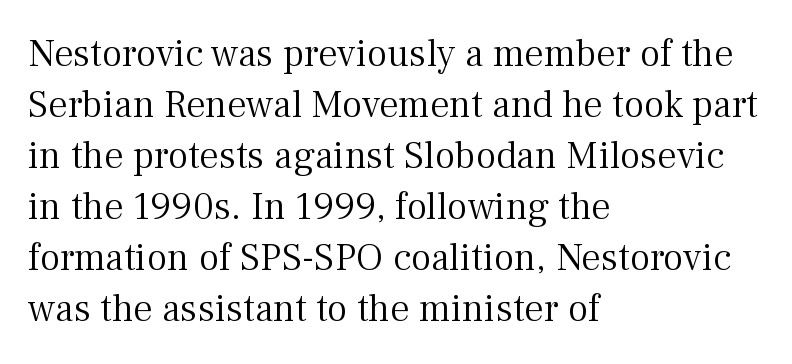
The image shows 39 px light serif type, upright; set left-aligned, normal line spacing (1.31x), normal letter spacing, not underlined; medium stroke contrast and a medium x-height.
